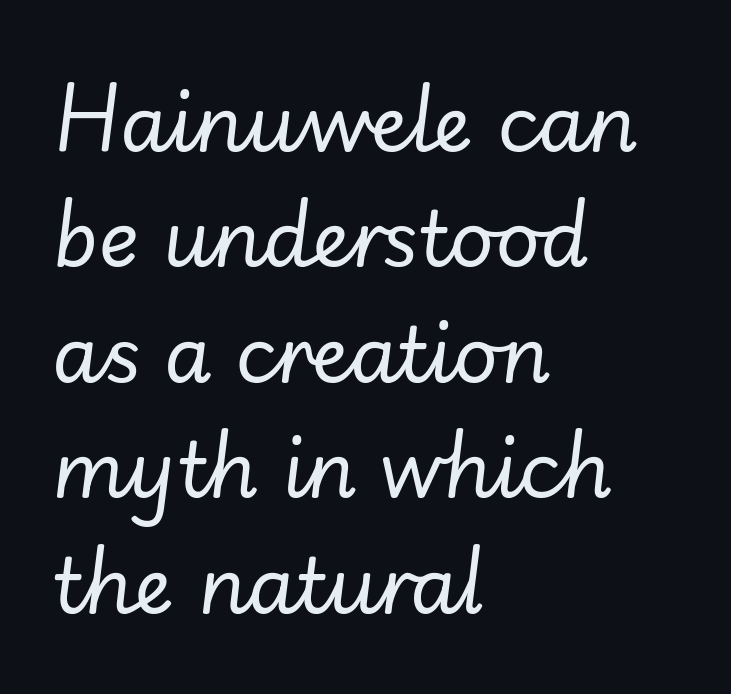
{"italic": "yes", "lean": "right", "slant_degrees": 7, "bold": "no", "weight": "regular", "width": "normal", "stroke_contrast": "low", "x_height": "small", "monospaced": "no", "underline": "no", "align": "left", "line_spacing": "normal", "line_spacing_ratio": 1.5, "letter_spacing": "normal", "letter_spacing_em": 0.0, "glyph_px": 77}
